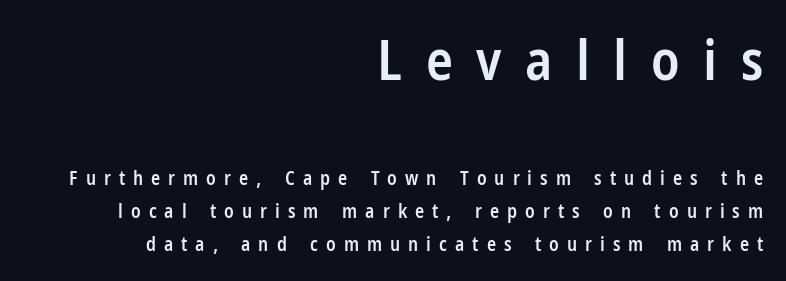
Is the lower block the larger one? No — the upper block carries the bigger type. Serifs: no, the terminals of the letterforms are clean. Upright lettering throughout. Is the block centered? No — it sits flush against the right margin.
